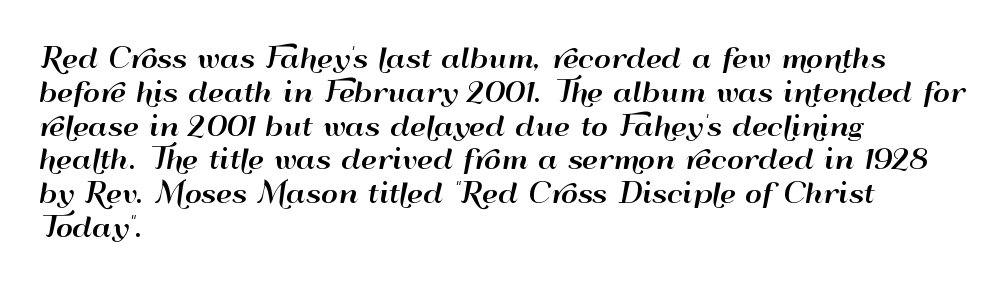
The ragged edge is on the right, which tells us the setting is flush left. How would I describe the line gaps? Plain and ordinary. Only glyphs here, with clear space below each row.
